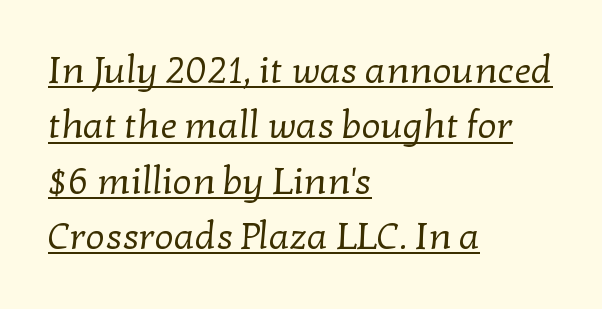
Q: Is the text bold? A: No.
Q: Is the typeface a serif or a sans-serif typeface? A: Serif.
Q: Is the text underlined? A: Yes.
Q: How is the paragraph aligned? A: Left-aligned.
Q: Is the spacing between letters normal or unusually wide? A: Normal.
Q: Is the spacing between lines tight, normal or loose? A: Normal.
Q: Width (condensed, normal, or wide)? A: Normal.
Q: Stroke contrast? A: Low.
Q: x-height? A: Medium.
Q: Monospaced? A: No.
